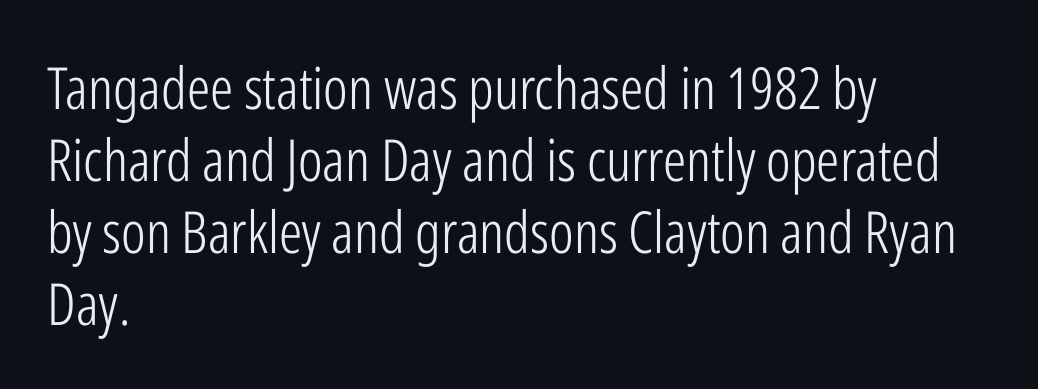
The image shows 58 px light, condensed sans-serif type, upright; set left-aligned, line spacing 1.24x, normal letter spacing, not underlined; low stroke contrast and a medium x-height.
